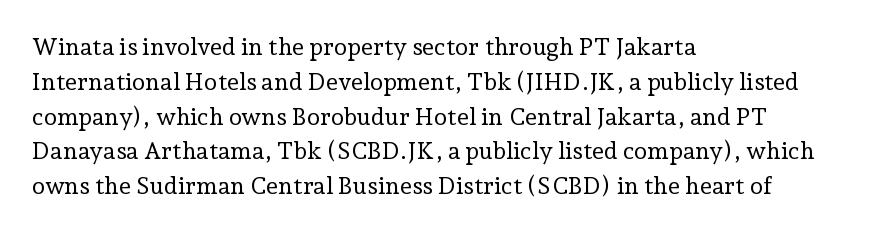
Summary of weight: not heavy and not bold. The passage shown stacks its lines at a standard gap. Upright lettering throughout. Tracking value appears to be zero — textbook default spacing.
